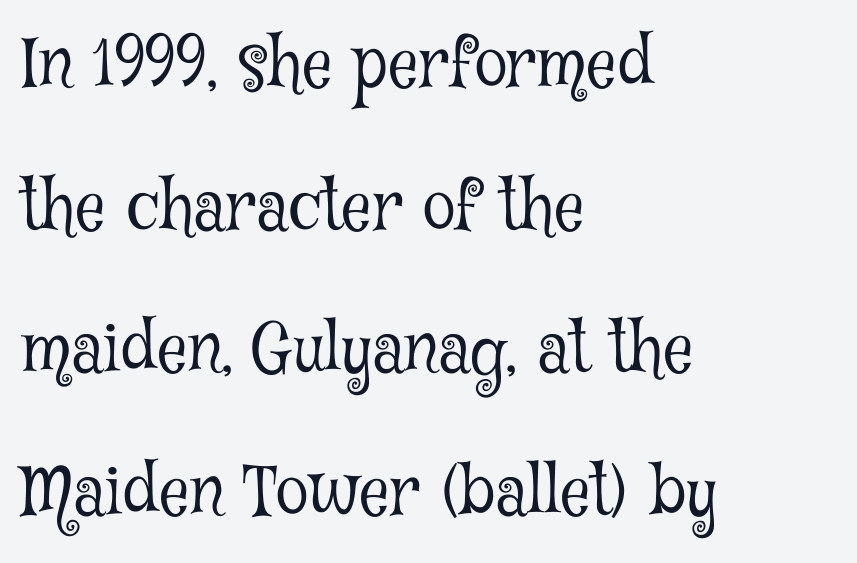
The image shows 67 px light, condensed serif type, upright; set left-aligned, loose line spacing (2.13x), normal letter spacing, not underlined; low stroke contrast and a medium x-height.
